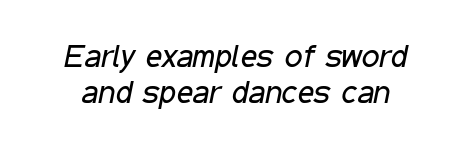
{"italic": "yes", "lean": "right", "slant_degrees": 11, "bold": "no", "weight": "regular", "width": "condensed", "stroke_contrast": "low", "x_height": "medium", "monospaced": "no", "underline": "no", "line_spacing": "tight", "line_spacing_ratio": 1.14, "letter_spacing": "normal", "letter_spacing_em": 0.0, "glyph_px": 32}
